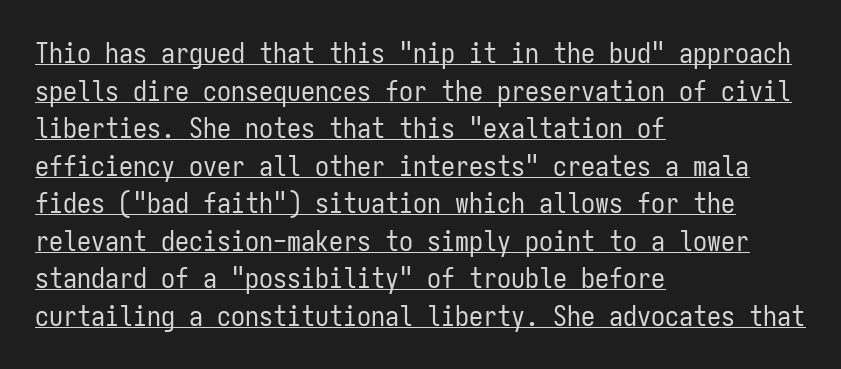
The image shows 28 px regular-weight, condensed sans-serif type, upright, monospaced; set left-aligned, normal line spacing (1.34x), normal letter spacing, underlined; low stroke contrast and a medium x-height.
